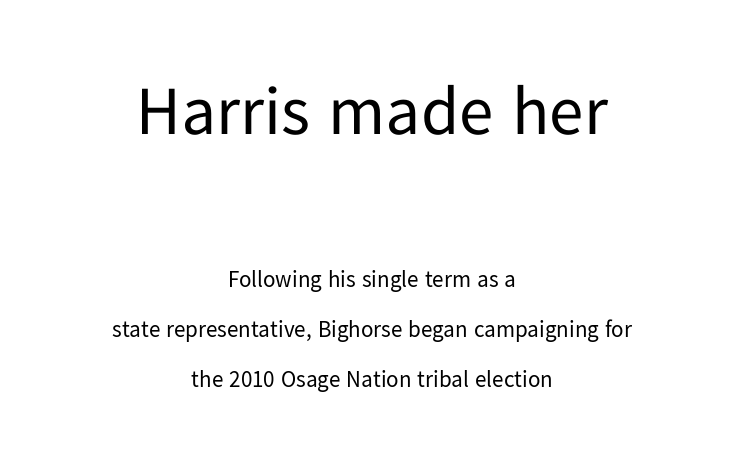
The image shows 69 px regular-weight sans-serif type, upright; set centered, loose line spacing (2.17x), normal letter spacing, not underlined; the first (top) block is 3.0x larger; low stroke contrast and a medium x-height.
